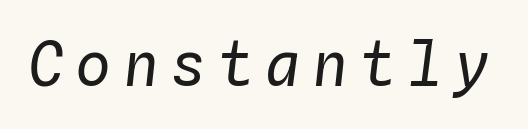
The image shows 60 px regular-weight type, italic (leaning right), monospaced; set not underlined; low stroke contrast and a medium x-height.
